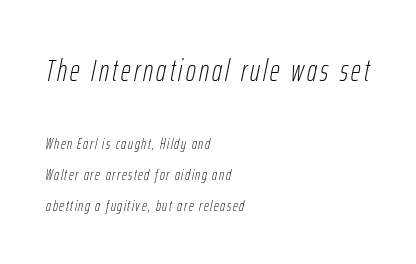
Q: Is the text bold? A: No.
Q: Is the text italic (slanted)? A: Yes, it leans right by about 12 degrees.
Q: Is the text underlined? A: No.
Q: How is the paragraph aligned? A: Left-aligned.
Q: Is the spacing between lines tight, normal or loose? A: Loose.
Q: Which block of text is set in a larger size, the first (top) or the second (bottom)? A: The first (top) one.
Q: Width (condensed, normal, or wide)? A: Condensed.
Q: Stroke contrast? A: Low.
Q: x-height? A: Medium.
Q: Monospaced? A: No.
